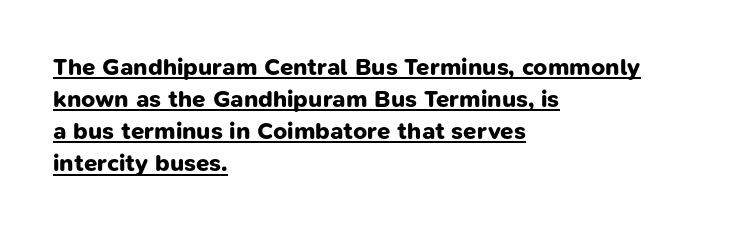
Q: Is the text bold? A: Yes.
Q: Is the text underlined? A: Yes.
Q: How is the paragraph aligned? A: Left-aligned.
Q: Is the spacing between letters normal or unusually wide? A: Normal.
Q: Is the spacing between lines tight, normal or loose? A: Normal.
